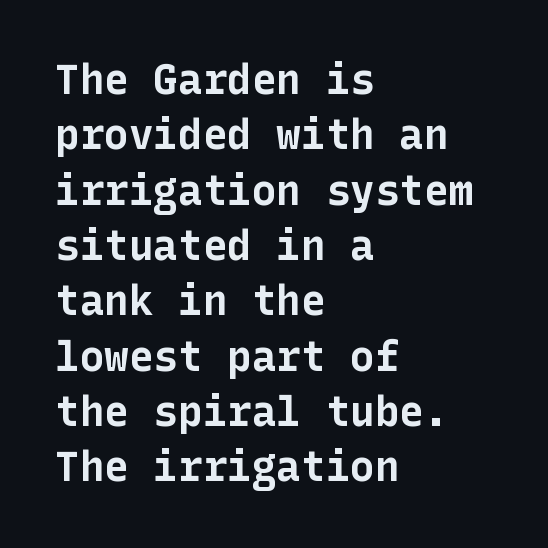
{"serif": "no", "italic": "no", "bold": "yes", "weight": "bold", "width": "normal", "stroke_contrast": "low", "x_height": "medium", "underline": "no", "align": "left", "line_spacing": "normal", "line_spacing_ratio": 1.35, "letter_spacing": "normal", "letter_spacing_em": 0.0, "glyph_px": 41}
